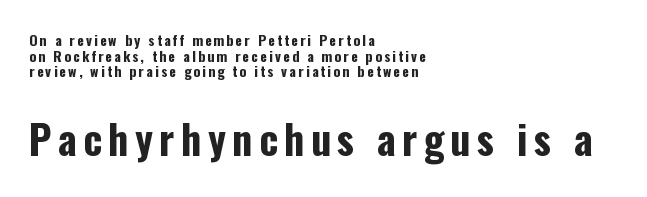
The image shows 40 px bold, condensed sans-serif type, upright; set left-aligned, tight line spacing (1.11x), not underlined; the second (bottom) block is 2.86x larger; low stroke contrast and a medium x-height.
